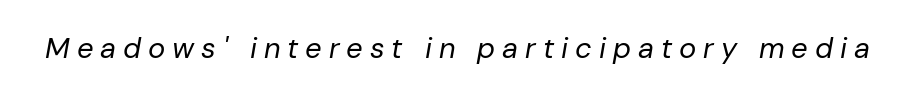
{"italic": "yes", "lean": "right", "slant_degrees": 10, "bold": "no", "weight": "regular", "width": "normal", "stroke_contrast": "low", "x_height": "medium", "monospaced": "no", "underline": "no", "letter_spacing": "wide", "letter_spacing_em": 0.24, "glyph_px": 29}
